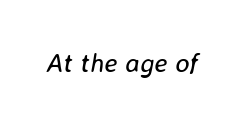
Q: Is the text bold? A: No.
Q: Is the text italic (slanted)? A: Yes, it leans right by about 8 degrees.
Q: Is the text underlined? A: No.
Q: Is the spacing between letters normal or unusually wide? A: Normal.
